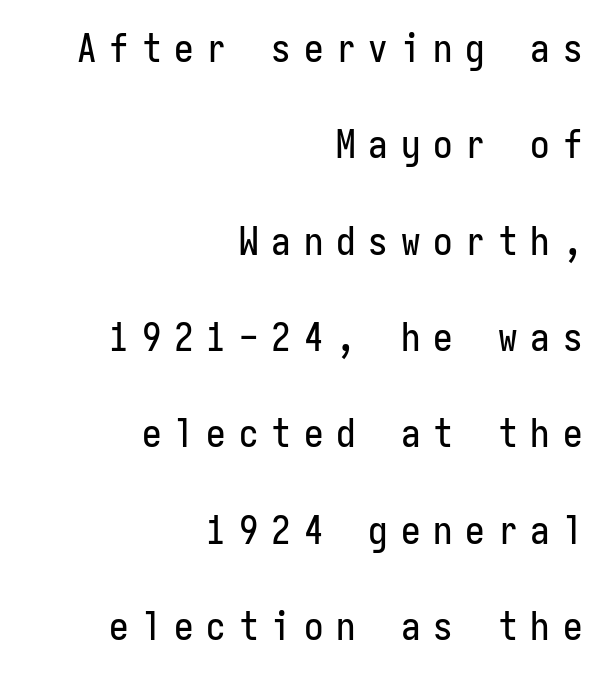
Q: Is the text italic (slanted)? A: No, it is upright.
Q: Is the typeface a serif or a sans-serif typeface? A: Sans-serif.
Q: Is the text underlined? A: No.
Q: How is the paragraph aligned? A: Right-aligned.
Q: Is the spacing between letters normal or unusually wide? A: Unusually wide.
Q: Is the spacing between lines tight, normal or loose? A: Loose.
Q: Width (condensed, normal, or wide)? A: Condensed.
Q: Stroke contrast? A: Low.
Q: x-height? A: Medium.
Q: Monospaced? A: Yes.
